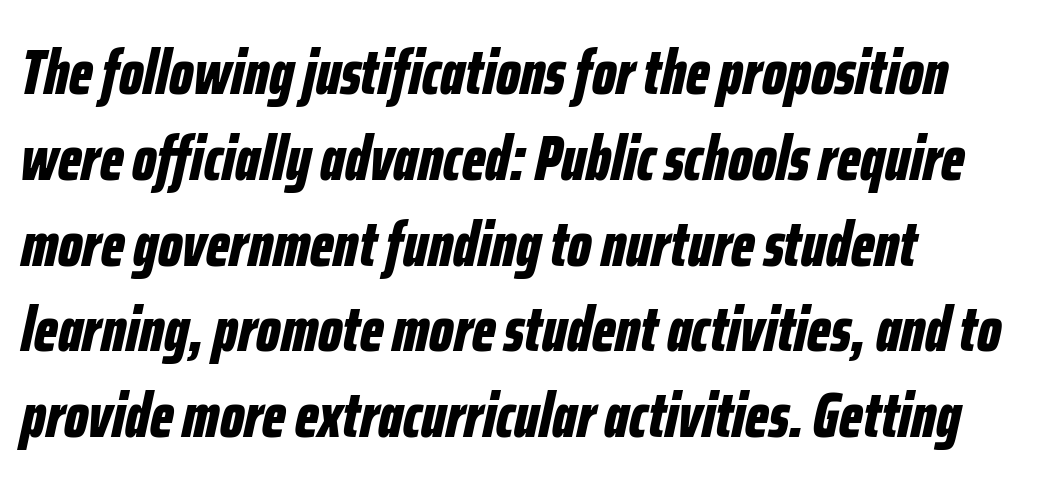
The image shows 64 px bold, condensed type, italic (leaning right); set left-aligned, normal line spacing (1.34x), normal letter spacing, not underlined; low stroke contrast and a medium x-height.
